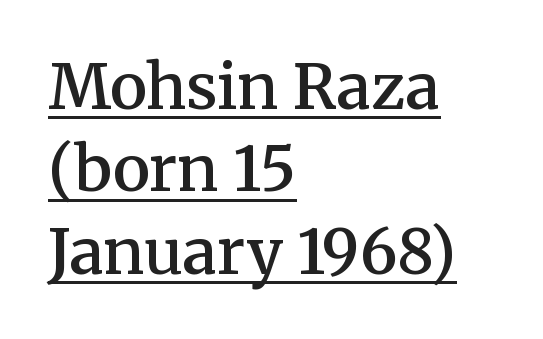
The image shows 62 px semibold serif type, upright; set left-aligned, normal line spacing (1.33x), normal letter spacing, underlined; medium stroke contrast and a medium x-height.
